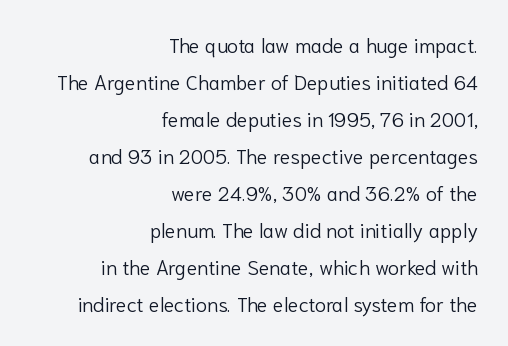
Students, note that the glyphs here touch the page at normal intervals. The typesetter chose a ragged-left arrangement here. Is the type heavy? It reads as light-to-regular instead. The axis of the letterforms is exactly vertical. Plain, unruled lines of type.
